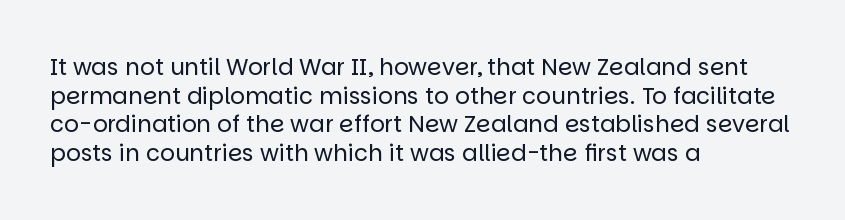
Beneath every word, the page is bare. On a weight scale, this lands at 450 or below. Look at the tracking — it's just the regular setting, nothing added. The typesetter chose a ragged-right arrangement here. Upright lettering throughout.
